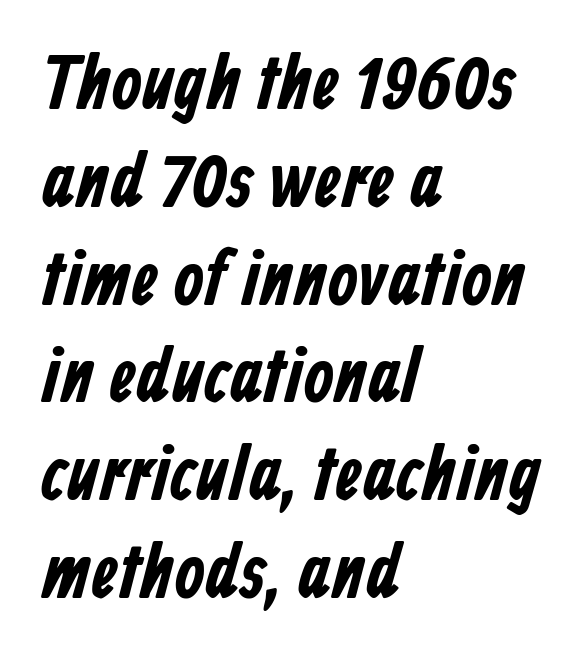
Q: Is the typeface a serif or a sans-serif typeface? A: Sans-serif.
Q: Is the text underlined? A: No.
Q: How is the paragraph aligned? A: Left-aligned.
Q: Is the spacing between letters normal or unusually wide? A: Normal.
Q: Is the spacing between lines tight, normal or loose? A: Normal.
Q: Width (condensed, normal, or wide)? A: Condensed.
Q: Stroke contrast? A: Low.
Q: x-height? A: Medium.
Q: Monospaced? A: No.
